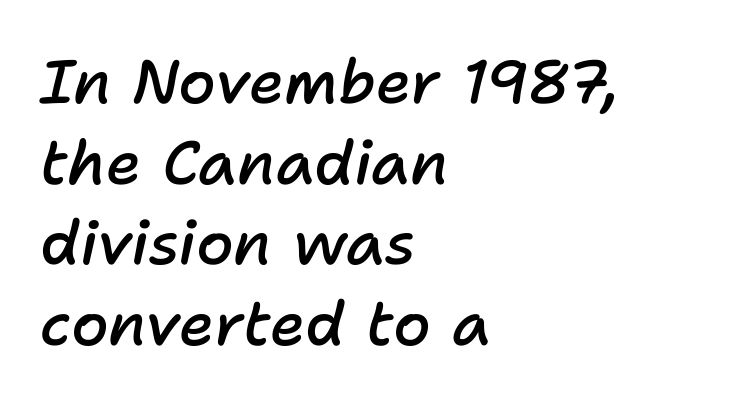
{"italic": "yes", "lean": "right", "slant_degrees": 11, "bold": "semi", "weight": "semibold", "width": "normal", "stroke_contrast": "low", "x_height": "medium", "monospaced": "no", "underline": "no", "align": "left", "line_spacing": "normal", "line_spacing_ratio": 1.32, "letter_spacing": "normal", "letter_spacing_em": 0.0, "glyph_px": 61}
